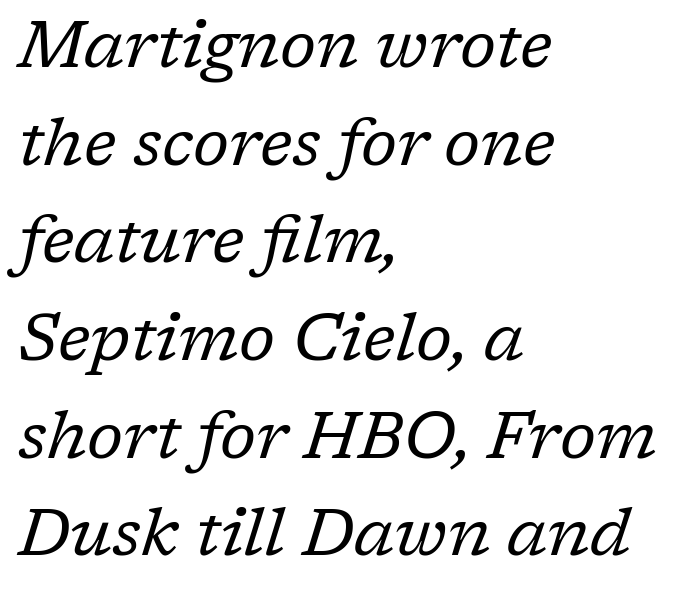
{"serif": "yes", "italic": "yes", "lean": "right", "slant_degrees": 17, "bold": "no", "weight": "regular", "width": "normal", "stroke_contrast": "low", "x_height": "medium", "monospaced": "no", "underline": "no", "align": "left", "line_spacing": "normal", "line_spacing_ratio": 1.48, "letter_spacing": "normal", "letter_spacing_em": 0.0, "glyph_px": 66}
